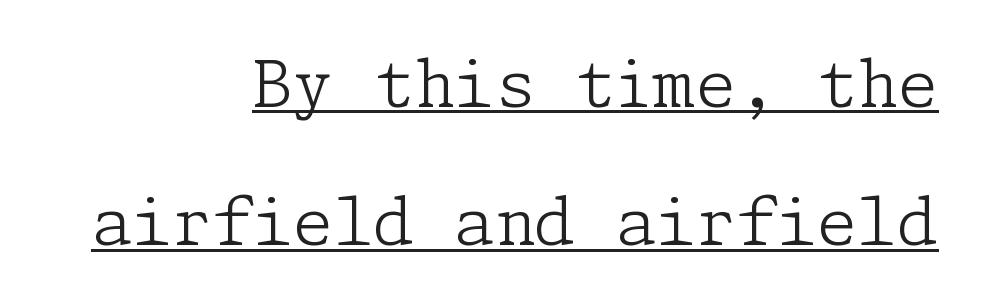
{"serif": "yes", "italic": "no", "bold": "no", "weight": "light", "width": "normal", "stroke_contrast": "low", "x_height": "medium", "underline": "yes", "align": "right", "line_spacing": "loose", "line_spacing_ratio": 2.13, "letter_spacing": "normal", "letter_spacing_em": 0.0, "glyph_px": 65}
